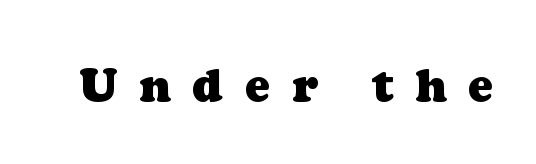
These lines carry a lot of weight — the face is fully bold. Is the letter spacing exaggerated? Yes — the characters are pushed far apart. Clear beneath every line of the passage. Looks like regular typesetting: each glyph gets only the width it needs.
